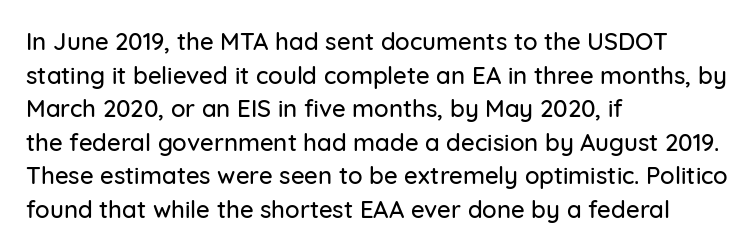
The image shows 24 px text type, upright; set left-aligned, normal line spacing (1.4x), normal letter spacing, not underlined.
